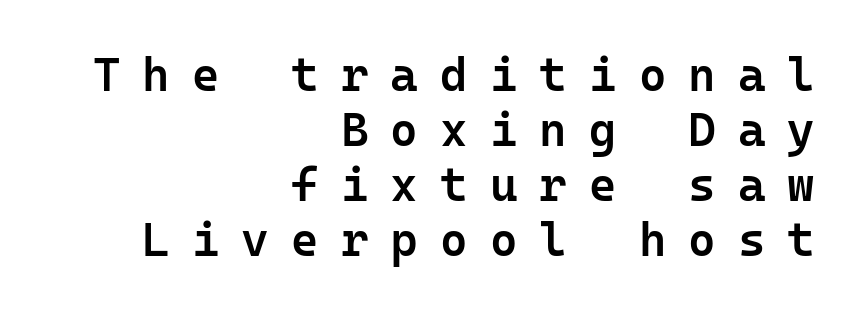
The image shows 47 px semibold sans-serif type, upright, monospaced; set right-aligned, line spacing 1.17x, unusually wide letter spacing (+0.47 em), not underlined; low stroke contrast and a medium x-height.
